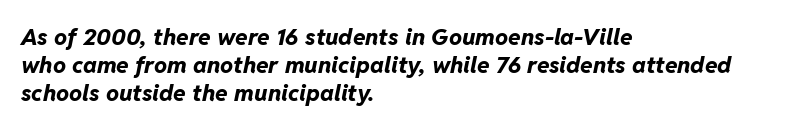
Q: Is the text bold? A: Yes.
Q: Is the text italic (slanted)? A: Yes, it leans right by about 11 degrees.
Q: Is the text underlined? A: No.
Q: How is the paragraph aligned? A: Left-aligned.
Q: Is the spacing between letters normal or unusually wide? A: Normal.
